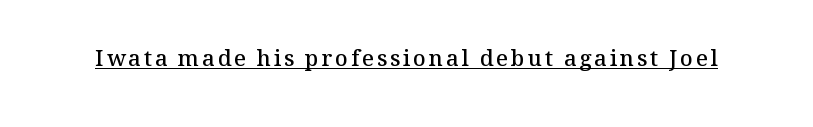
{"italic": "no", "bold": "semi", "underline": "yes", "glyph_px": 22}
